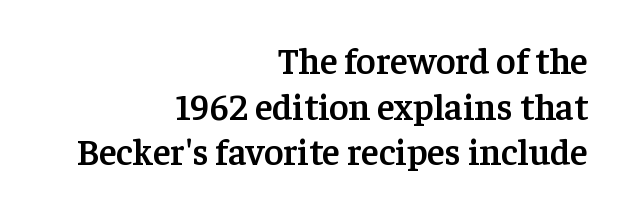
The image shows 37 px semibold serif type, upright; set right-aligned, line spacing 1.23x, normal letter spacing, not underlined; low stroke contrast and a medium x-height.
